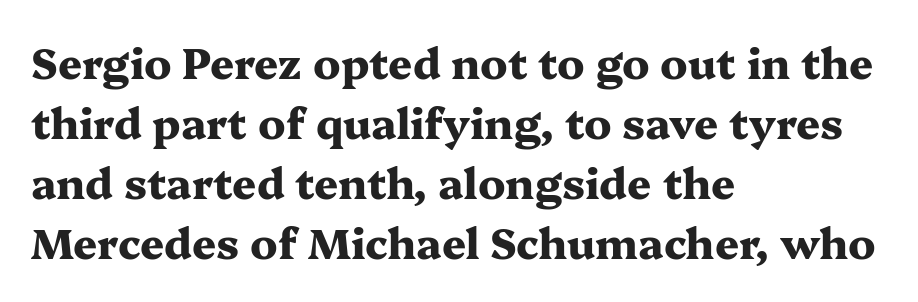
Q: Is the text bold? A: Yes.
Q: Is the text italic (slanted)? A: No, it is upright.
Q: Is the typeface a serif or a sans-serif typeface? A: Serif.
Q: Is the text underlined? A: No.
Q: How is the paragraph aligned? A: Left-aligned.
Q: Is the spacing between letters normal or unusually wide? A: Normal.
Q: Is the spacing between lines tight, normal or loose? A: Normal.
Q: Width (condensed, normal, or wide)? A: Wide.
Q: Stroke contrast? A: Medium.
Q: x-height? A: Medium.
Q: Monospaced? A: No.
